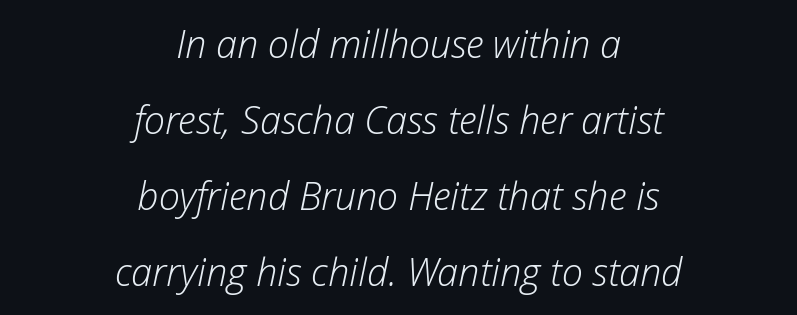
Varying glyph widths throughout — classic text-font behaviour. Regarding leading, the lines here are spaced well apart. The rendering positions every line midway between the sides. Rendered with sloped, italic letterforms. There is no visible air inserted between adjacent glyphs. Descenders hang freely into open space.
